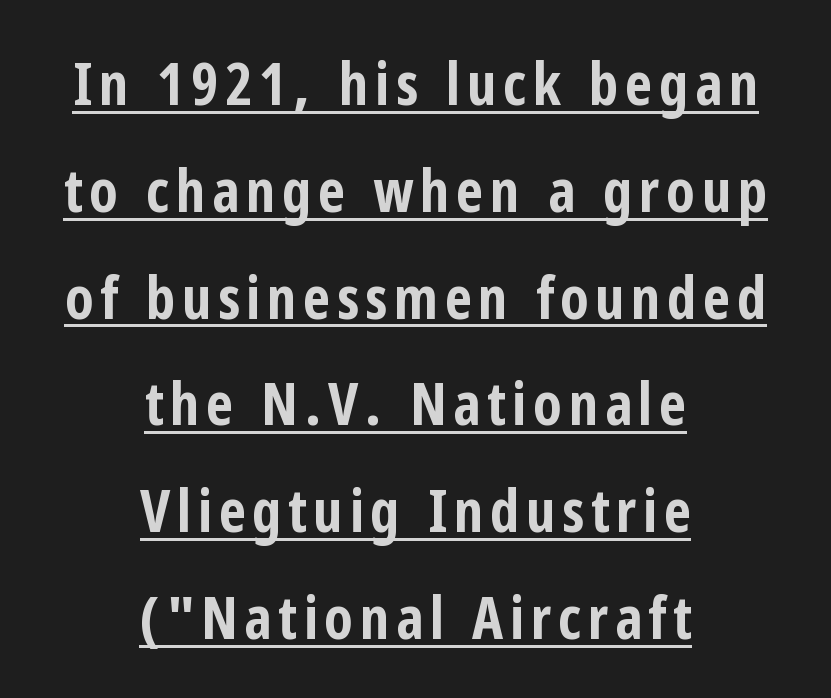
Q: Is the text bold? A: Yes.
Q: Is the text italic (slanted)? A: No, it is upright.
Q: Is the typeface a serif or a sans-serif typeface? A: Sans-serif.
Q: Is the text underlined? A: Yes.
Q: How is the paragraph aligned? A: Centered.
Q: Width (condensed, normal, or wide)? A: Condensed.
Q: Stroke contrast? A: Low.
Q: x-height? A: Medium.
Q: Monospaced? A: No.
